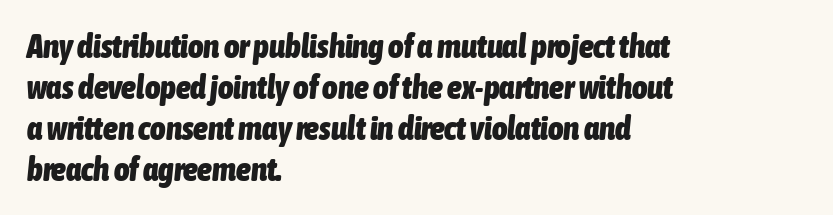
Q: Is the text bold? A: Yes.
Q: Is the text italic (slanted)? A: Yes, it leans right by about 6 degrees.
Q: Is the text underlined? A: No.
Q: How is the paragraph aligned? A: Left-aligned.
Q: Is the spacing between letters normal or unusually wide? A: Normal.
Q: Width (condensed, normal, or wide)? A: Condensed.
Q: Stroke contrast? A: Low.
Q: x-height? A: Medium.
Q: Monospaced? A: No.
